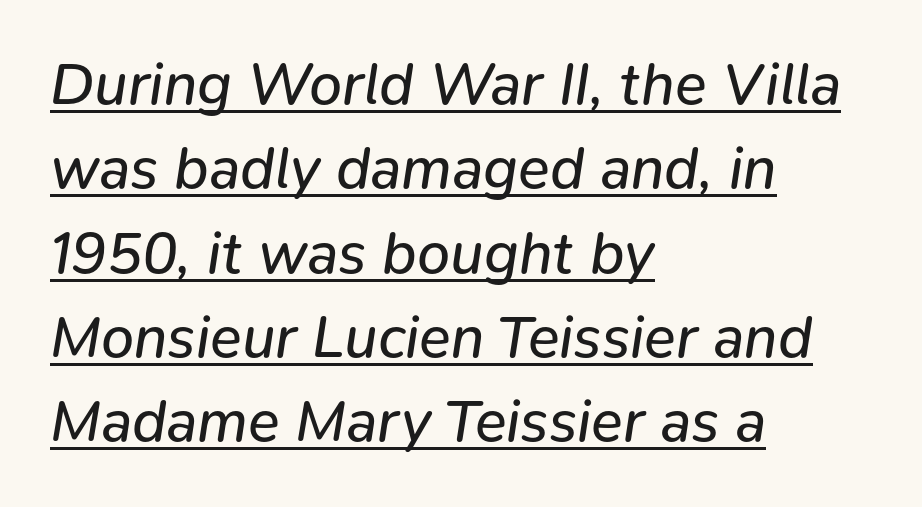
Layout note: lines flush left. A typesetter would call this zero additional tracking. Proportional: the letters do not fall into vertical columns. The sample's only ornament is a line tracing under the words. The lettering tilts uniformly, giving the passage an italic look. Caption: face not bold, strokes unweighted.
